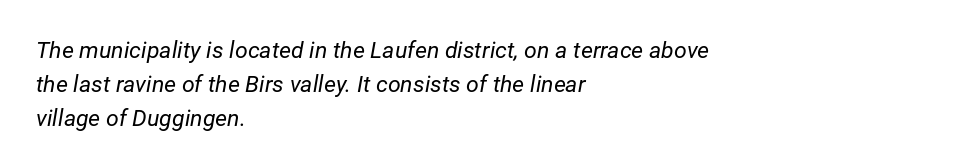
The image shows 23 px text type, italic (leaning right); set left-aligned, normal line spacing (1.47x), normal letter spacing, not underlined.
